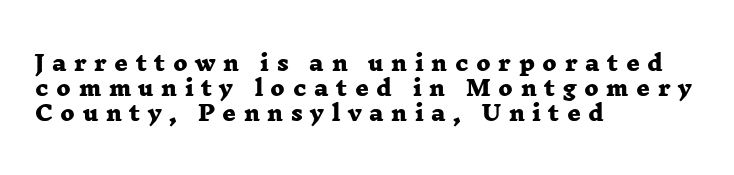
{"bold": "yes", "underline": "no", "align": "left", "line_spacing_ratio": 1.18, "letter_spacing": "wide", "letter_spacing_em": 0.36, "glyph_px": 21}
